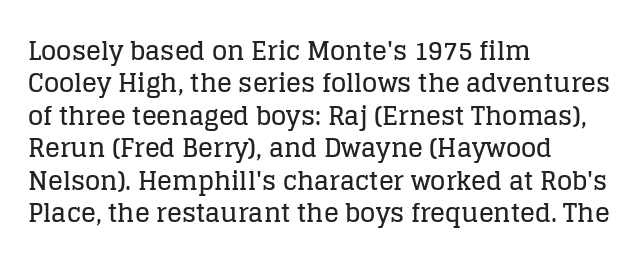
{"italic": "no", "underline": "no", "align": "left", "line_spacing": "normal", "line_spacing_ratio": 1.3, "letter_spacing": "normal", "letter_spacing_em": 0.0, "glyph_px": 25}
